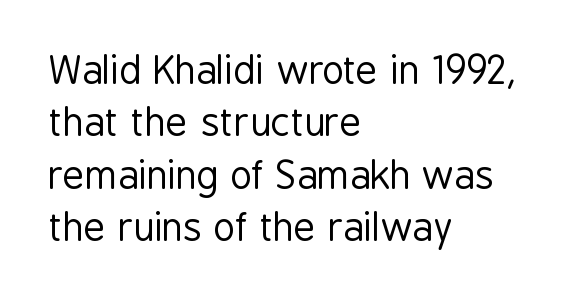
The image shows 38 px regular-weight, condensed sans-serif type, upright; set left-aligned, normal line spacing (1.38x), normal letter spacing, not underlined; low stroke contrast and a medium x-height.
